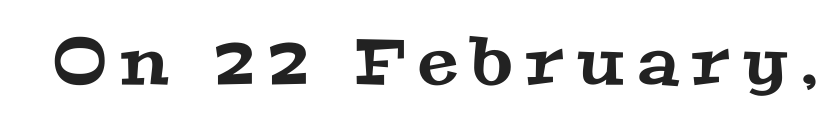
Q: Is the typeface a serif or a sans-serif typeface? A: Serif.
Q: Is the text underlined? A: No.
Q: Is the spacing between letters normal or unusually wide? A: Unusually wide.
Q: Width (condensed, normal, or wide)? A: Wide.
Q: Stroke contrast? A: Medium.
Q: x-height? A: Medium.
Q: Monospaced? A: No.
